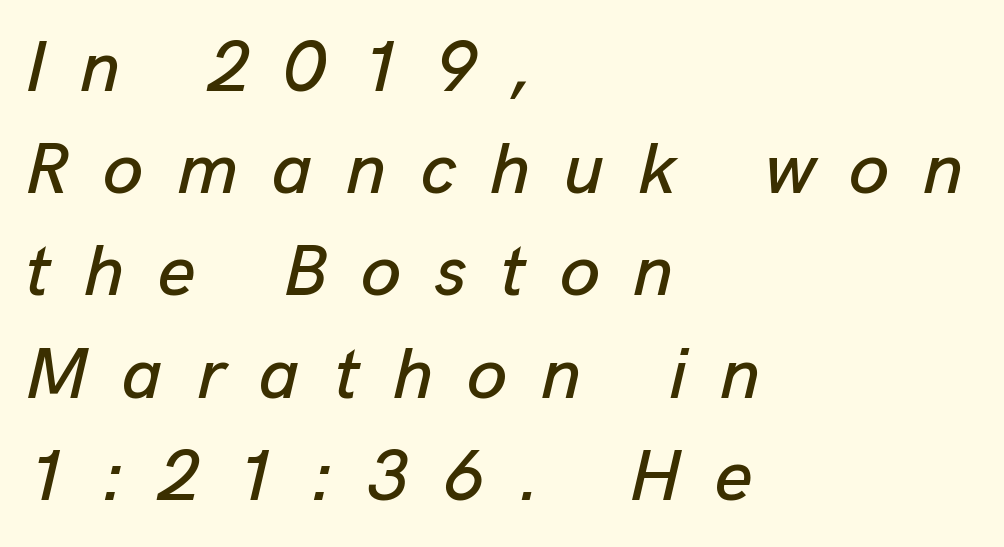
Visually the block forms a straight wall on the left and a jagged coastline on the right. The passage shown is typed in a proportional face where columns would drift. Tracking value appears strongly positive — letters spread wide. Does the leading feel generous? No, just average.
